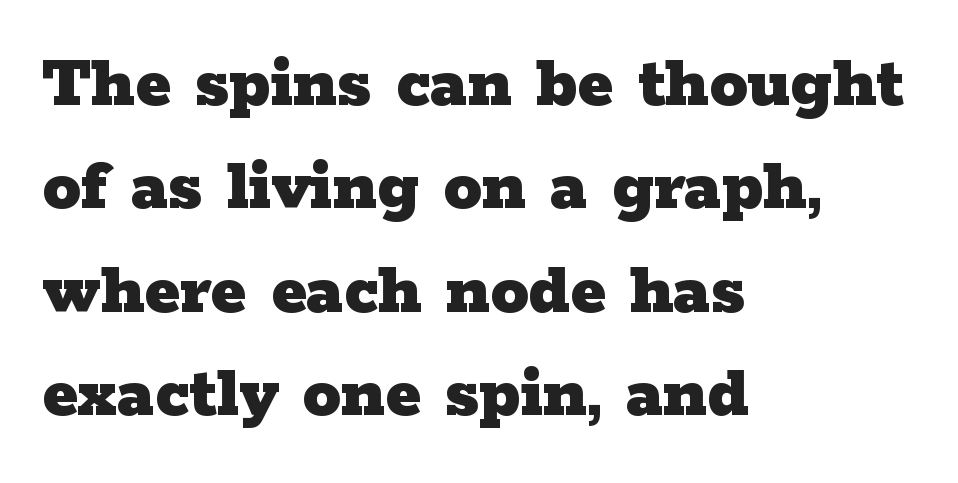
Q: Is the text bold? A: Yes.
Q: Is the text italic (slanted)? A: No, it is upright.
Q: Is the typeface a serif or a sans-serif typeface? A: Serif.
Q: Is the text underlined? A: No.
Q: How is the paragraph aligned? A: Left-aligned.
Q: Is the spacing between letters normal or unusually wide? A: Normal.
Q: Is the spacing between lines tight, normal or loose? A: Normal.
Q: Width (condensed, normal, or wide)? A: Wide.
Q: Stroke contrast? A: Low.
Q: x-height? A: Medium.
Q: Monospaced? A: No.
